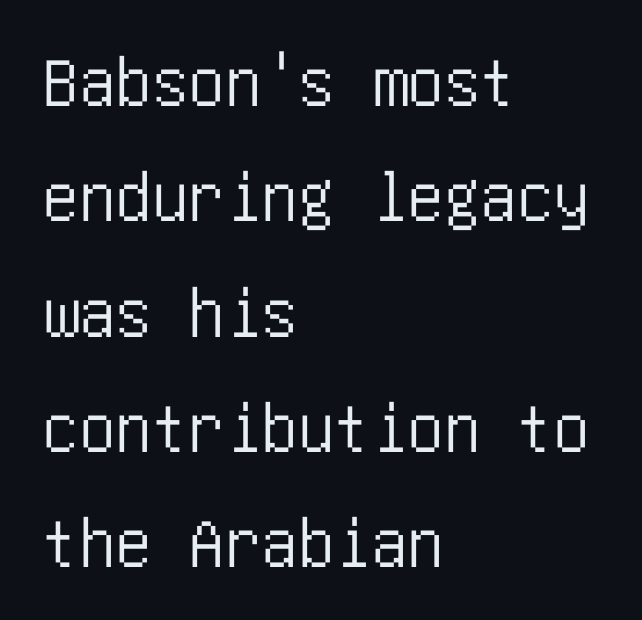
{"serif": "no", "italic": "no", "width": "condensed", "stroke_contrast": "low", "x_height": "large", "underline": "no", "align": "left", "line_spacing": "normal", "line_spacing_ratio": 1.58, "letter_spacing": "normal", "letter_spacing_em": 0.0, "glyph_px": 73}
